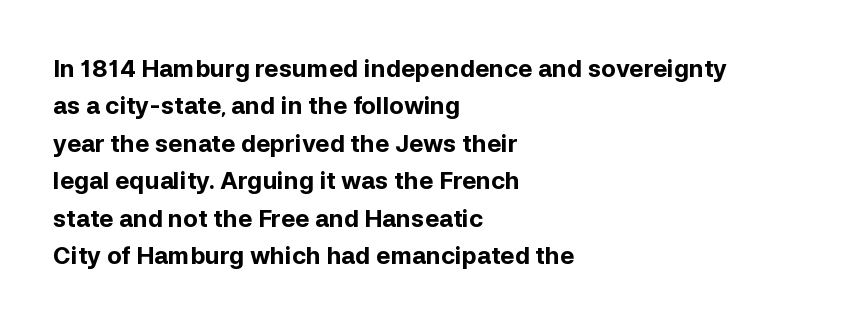
Underline: absent. Strokes here are thick enough to call this a true bold. This block has exactly the height ordinary leading produces. Standard letterfit; no display-style spreading of the glyphs. The lines are quadded left.
